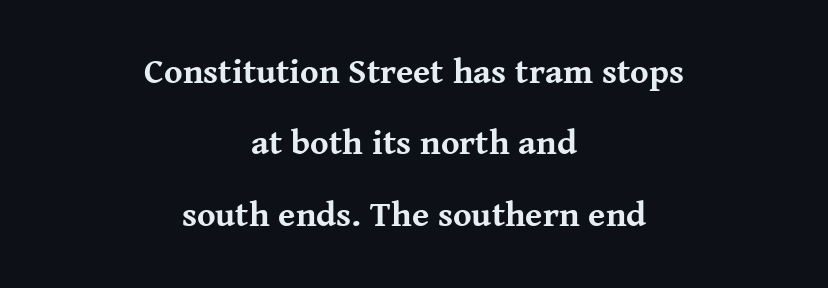
Nobody touched the tracking dial on this one. Does the type have serifs? Yes, each stem ends in a small foot. Students, this is bold: see how much ink each stroke carries. You could fit nearly another row in the gap between these rows.
